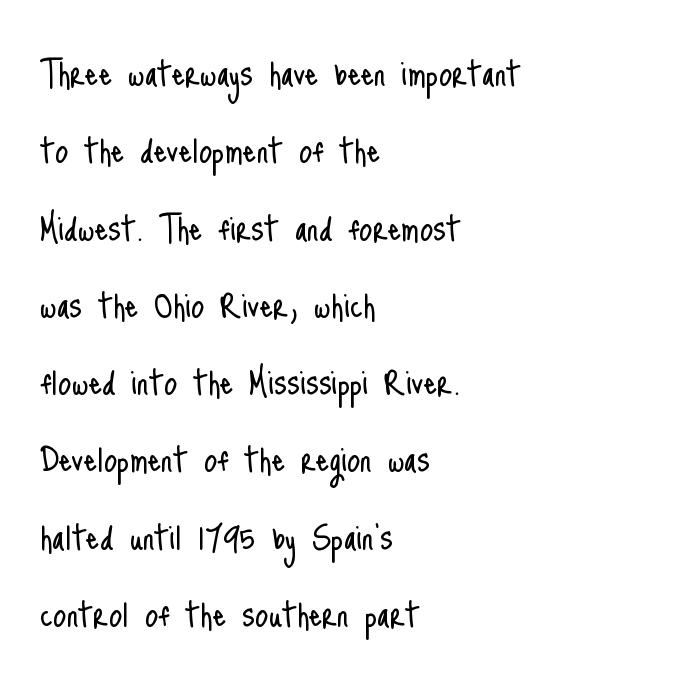
The paragraph shown leans on its left margin. The lettering holds an erect, upright posture throughout. Compared with typical body copy, the letter spacing here is the same. Weight: regular or lighter. In terms of letterform style, serifs are entirely absent. A clean baseline with only descenders dipping below it.
